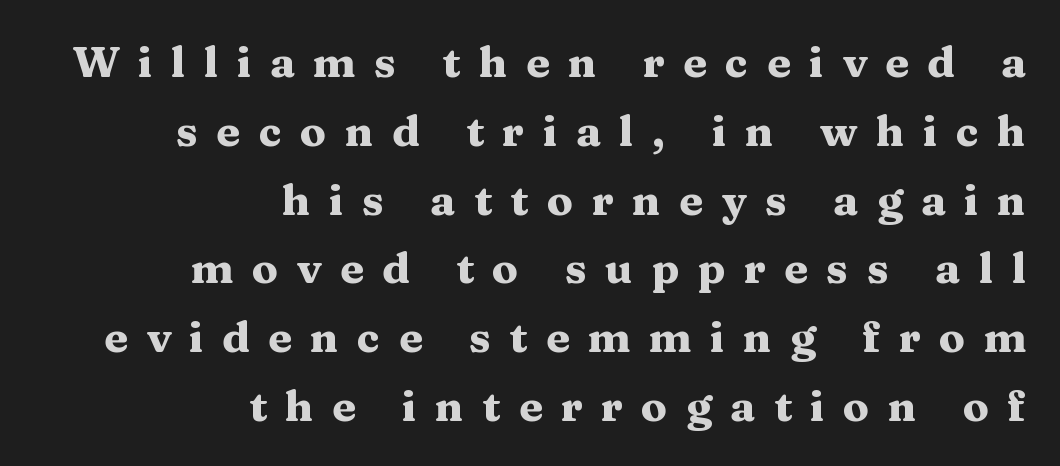
Q: Is the text bold? A: Yes.
Q: Is the text italic (slanted)? A: No, it is upright.
Q: Is the typeface a serif or a sans-serif typeface? A: Serif.
Q: Is the text underlined? A: No.
Q: How is the paragraph aligned? A: Right-aligned.
Q: Is the spacing between letters normal or unusually wide? A: Unusually wide.
Q: Is the spacing between lines tight, normal or loose? A: Normal.
Q: Width (condensed, normal, or wide)? A: Wide.
Q: Stroke contrast? A: Medium.
Q: x-height? A: Medium.
Q: Monospaced? A: No.
